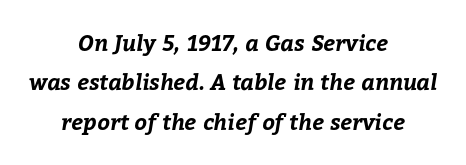
You could call the tracking neutral — neither tight nor loose. Does the weight exceed regular? Yes, all the way to bold. Lines of text with bare space underneath. Is the block centered? Yes — each line is placed symmetrically about the middle.
